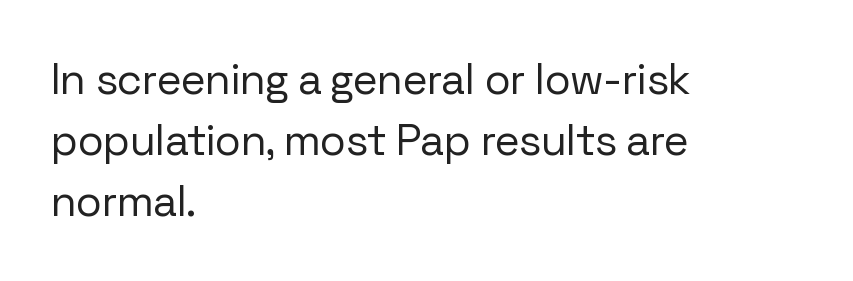
{"serif": "no", "italic": "no", "bold": "no", "weight": "regular", "width": "normal", "stroke_contrast": "low", "x_height": "medium", "monospaced": "no", "underline": "no", "align": "left", "line_spacing": "normal", "line_spacing_ratio": 1.42, "letter_spacing": "normal", "letter_spacing_em": 0.0, "glyph_px": 43}
